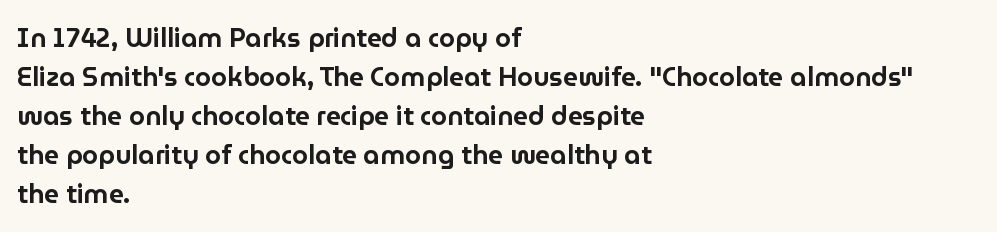
{"italic": "no", "underline": "no", "align": "left", "line_spacing": "normal", "line_spacing_ratio": 1.5, "letter_spacing": "normal", "letter_spacing_em": 0.0, "glyph_px": 26}
